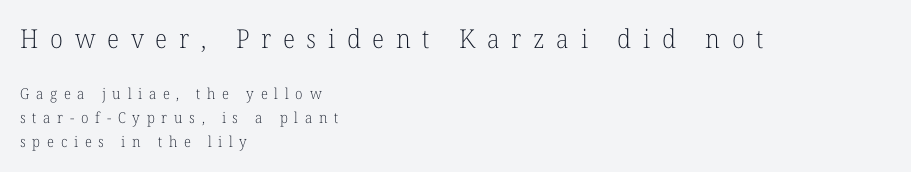
{"italic": "no", "bold": "no", "underline": "no", "align": "left", "line_spacing": "normal", "line_spacing_ratio": 1.59, "letter_spacing": "wide", "letter_spacing_em": 0.45, "larger_block": "first", "size_ratio": 1.73, "glyph_px": 26}
